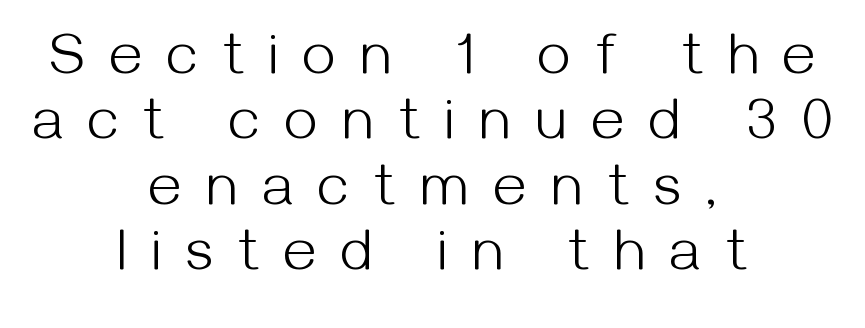
{"serif": "no", "italic": "no", "bold": "no", "weight": "light", "width": "normal", "stroke_contrast": "medium", "x_height": "medium", "monospaced": "no", "underline": "no", "align": "center", "line_spacing": "tight", "line_spacing_ratio": 1.11, "letter_spacing": "wide", "letter_spacing_em": 0.43, "glyph_px": 59}
